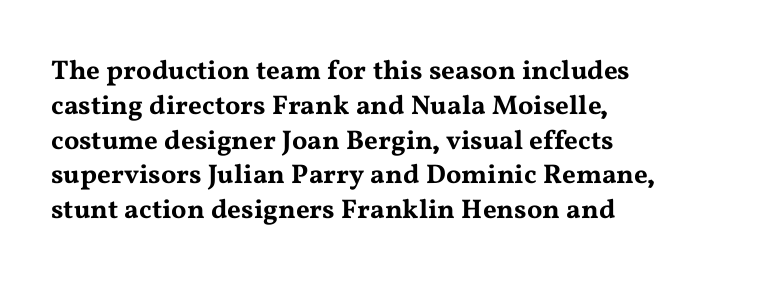
Students, observe: this is what conventionally led text looks like. This sample uses plain, unmodified letter spacing. Nobody drew a line under any word here. The typesetter chose a ragged-right arrangement here. Style check: upright.
